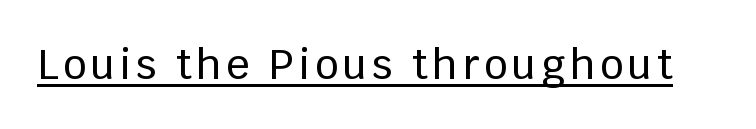
Nope, not italic — everything's standing straight. Beneath each row of characters lies a ruled line. The letters advance in unequal steps, a hallmark of proportional type. Font category for this specimen: sans-serif.
